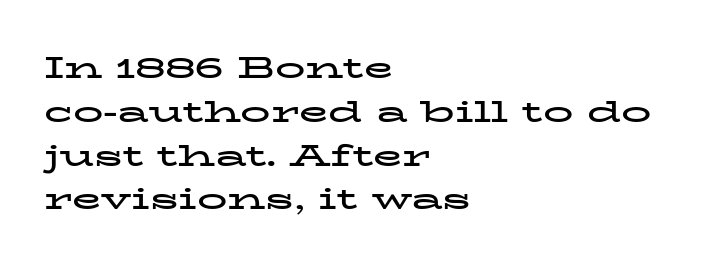
Q: Is the text bold? A: Yes.
Q: Is the text italic (slanted)? A: No, it is upright.
Q: Is the typeface a serif or a sans-serif typeface? A: Serif.
Q: Is the text underlined? A: No.
Q: How is the paragraph aligned? A: Left-aligned.
Q: Is the spacing between letters normal or unusually wide? A: Normal.
Q: Is the spacing between lines tight, normal or loose? A: Normal.
Q: Width (condensed, normal, or wide)? A: Wide.
Q: Stroke contrast? A: Low.
Q: x-height? A: Medium.
Q: Monospaced? A: No.
